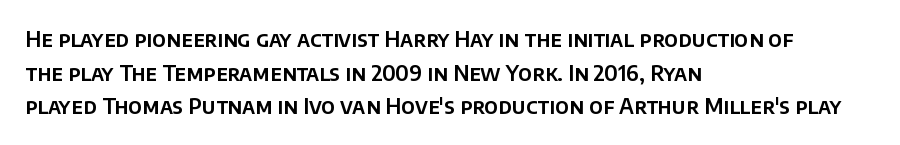
The image shows 21 px text type, upright; set left-aligned, normal line spacing (1.6x), normal letter spacing, not underlined.
